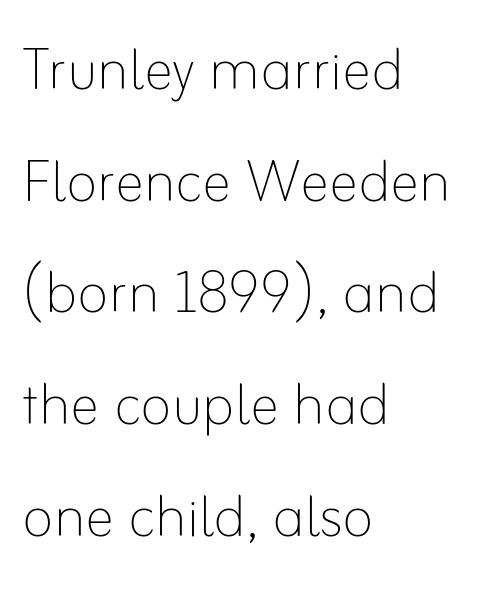
{"italic": "no", "bold": "no", "weight": "thin", "width": "normal", "stroke_contrast": "low", "x_height": "small", "monospaced": "no", "underline": "no", "align": "left", "line_spacing": "normal", "line_spacing_ratio": 1.51, "letter_spacing": "normal", "letter_spacing_em": 0.0, "glyph_px": 74}
